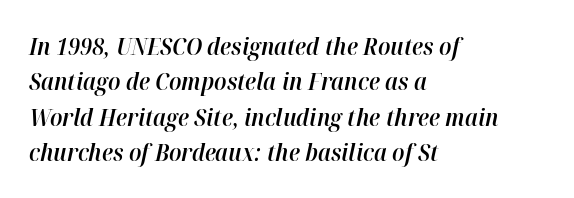
Q: Is the text bold? A: Semi-bold.
Q: Is the text italic (slanted)? A: Yes, it leans right by about 12 degrees.
Q: Is the text underlined? A: No.
Q: How is the paragraph aligned? A: Left-aligned.
Q: Is the spacing between letters normal or unusually wide? A: Normal.
Q: Is the spacing between lines tight, normal or loose? A: Normal.
